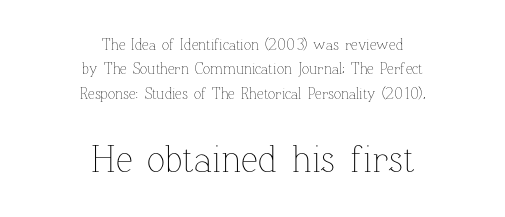
Note the varied advance widths — an 'i' is clearly narrower than an 'm'. Visually, the bottom section dominates because its glyphs are scaled up. You could call the tracking neutral — neither tight nor loose. This reads as an unemphasized weight, regular at the heaviest. The lines in this sample share a center point and differ in where they start and stop. Check under the words: just untouched page.
